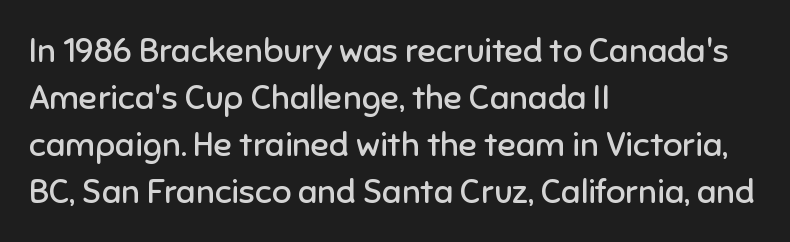
{"serif": "no", "italic": "no", "bold": "no", "weight": "regular", "width": "normal", "stroke_contrast": "low", "x_height": "medium", "monospaced": "no", "underline": "no", "align": "left", "line_spacing": "normal", "line_spacing_ratio": 1.38, "letter_spacing": "normal", "letter_spacing_em": 0.0, "glyph_px": 34}
